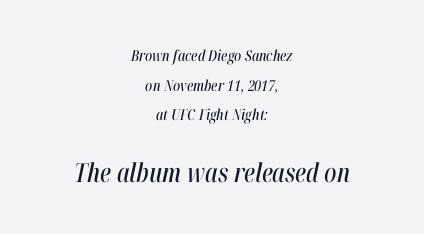
{"italic": "yes", "lean": "right", "slant_degrees": 12, "underline": "no", "align": "center", "line_spacing": "loose", "line_spacing_ratio": 1.98, "letter_spacing": "normal", "letter_spacing_em": 0.0, "larger_block": "second", "size_ratio": 1.73, "glyph_px": 26}
